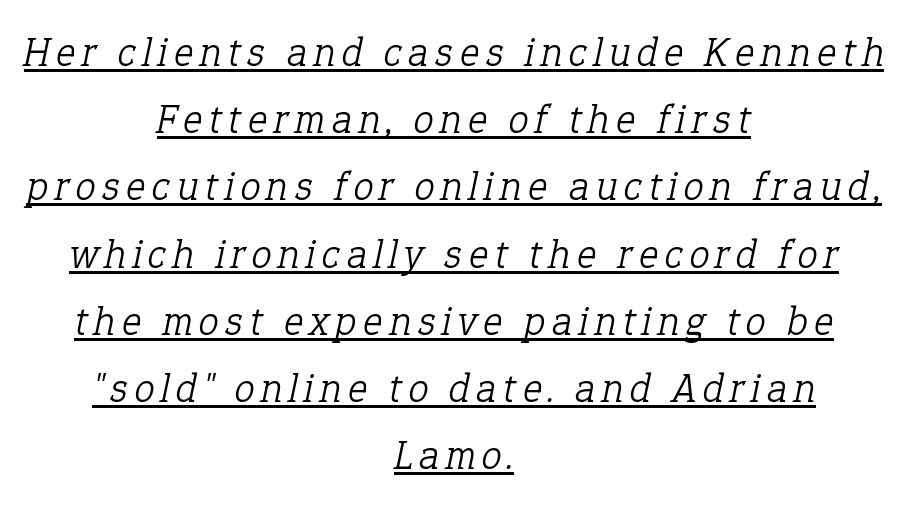
{"serif": "yes", "italic": "yes", "lean": "right", "slant_degrees": 12, "bold": "no", "weight": "light", "width": "normal", "stroke_contrast": "low", "x_height": "medium", "monospaced": "no", "underline": "yes", "align": "center", "line_spacing": "normal", "line_spacing_ratio": 1.64, "glyph_px": 41}
